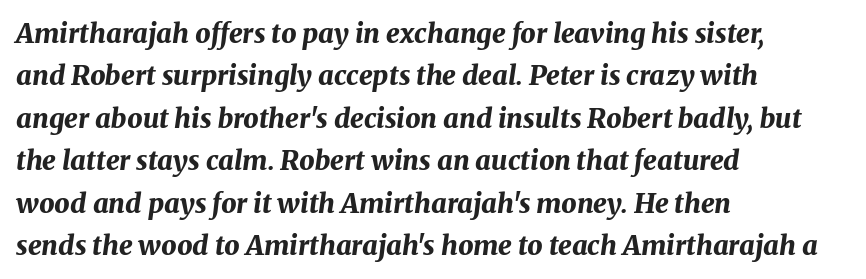
The rendering anchors every line to the left-hand side. A typesetter would call this leading conventional body-copy spacing. Default kerning and tracking; the words read as compact shapes. A bare baseline throughout the passage. Characters are canted at an angle relative to the baseline's perpendicular.
